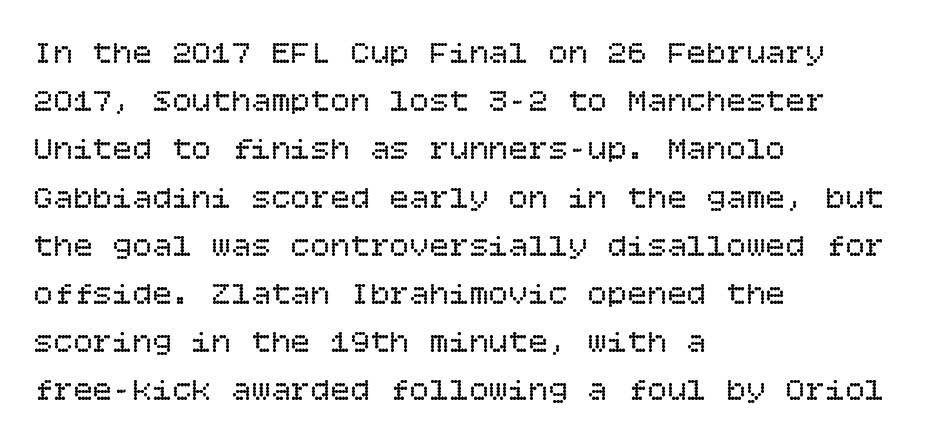
The image shows 33 px regular-weight type, upright; set left-aligned, normal line spacing (1.46x), normal letter spacing, not underlined; low stroke contrast and a large x-height.
